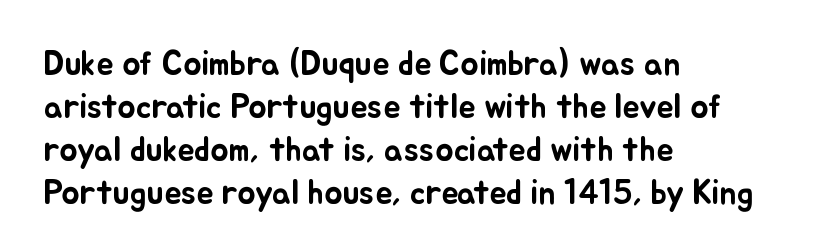
{"italic": "no", "width": "normal", "stroke_contrast": "low", "x_height": "small", "monospaced": "no", "underline": "no", "align": "left", "line_spacing": "normal", "line_spacing_ratio": 1.26, "letter_spacing": "normal", "letter_spacing_em": 0.0, "glyph_px": 34}
